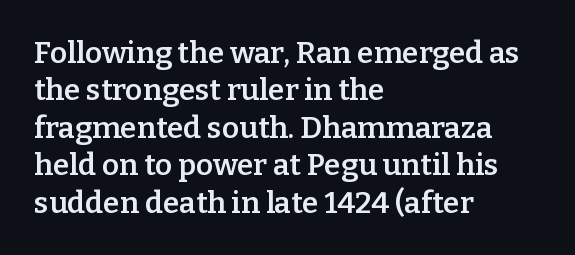
{"serif": "yes", "italic": "no", "bold": "semi", "weight": "semibold", "width": "normal", "stroke_contrast": "low", "x_height": "medium", "monospaced": "no", "underline": "no", "align": "left", "line_spacing": "normal", "line_spacing_ratio": 1.25, "letter_spacing": "normal", "letter_spacing_em": 0.0, "glyph_px": 30}
